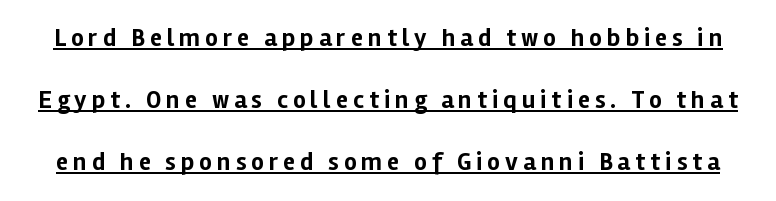
Q: Is the text bold? A: Yes.
Q: Is the text italic (slanted)? A: No, it is upright.
Q: Is the text underlined? A: Yes.
Q: Is the spacing between letters normal or unusually wide? A: Unusually wide.
Q: Is the spacing between lines tight, normal or loose? A: Loose.
